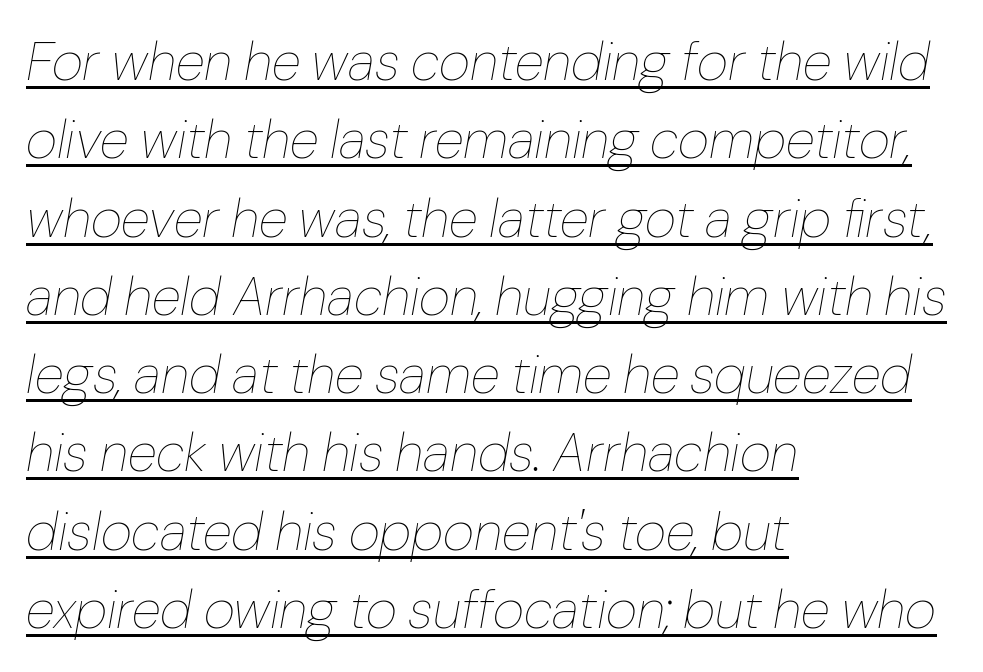
{"italic": "yes", "lean": "right", "slant_degrees": 10, "bold": "no", "weight": "thin", "width": "normal", "stroke_contrast": "low", "x_height": "medium", "monospaced": "no", "underline": "yes", "align": "left", "line_spacing": "normal", "line_spacing_ratio": 1.45, "letter_spacing": "normal", "letter_spacing_em": 0.0, "glyph_px": 54}
